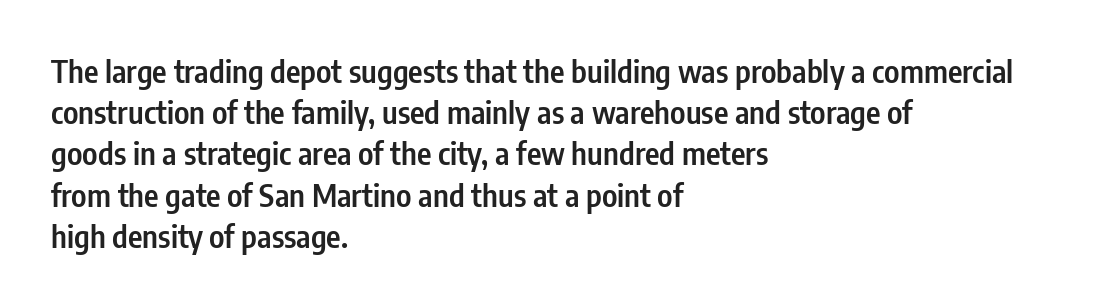
The image shows 31 px semibold, condensed sans-serif type, upright; set left-aligned, normal line spacing (1.33x), normal letter spacing, not underlined; low stroke contrast and a medium x-height.
